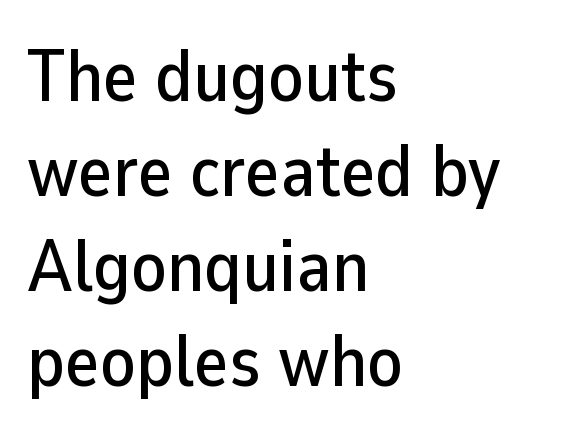
The image shows 73 px sans-serif type, upright; set left-aligned, normal line spacing (1.3x), normal letter spacing, not underlined; low stroke contrast and a medium x-height.
